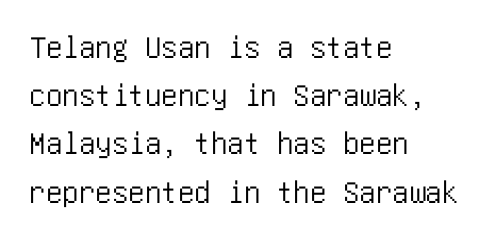
Regarding serifs, this sample does without them. The leading is moderate, giving the passage an even texture. The lettering holds an erect, upright posture throughout. The passage is arranged the way most books set body copy — flush left. Honestly, there is no underline to notice here at all.
